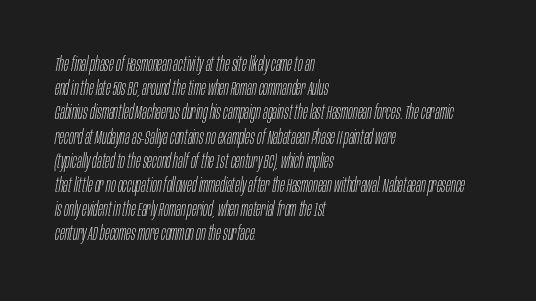
Q: Is the text bold? A: No.
Q: Is the text italic (slanted)? A: Yes, it leans right by about 10 degrees.
Q: Is the text underlined? A: No.
Q: How is the paragraph aligned? A: Left-aligned.
Q: Is the spacing between letters normal or unusually wide? A: Normal.
